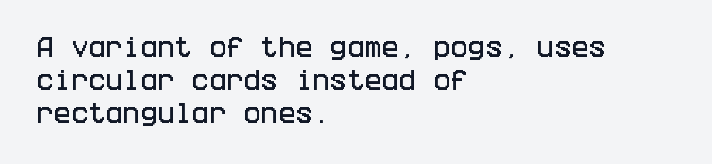
Q: Is the text italic (slanted)? A: No, it is upright.
Q: Is the text underlined? A: No.
Q: How is the paragraph aligned? A: Left-aligned.
Q: Is the spacing between letters normal or unusually wide? A: Normal.
Q: Is the spacing between lines tight, normal or loose? A: Normal.
